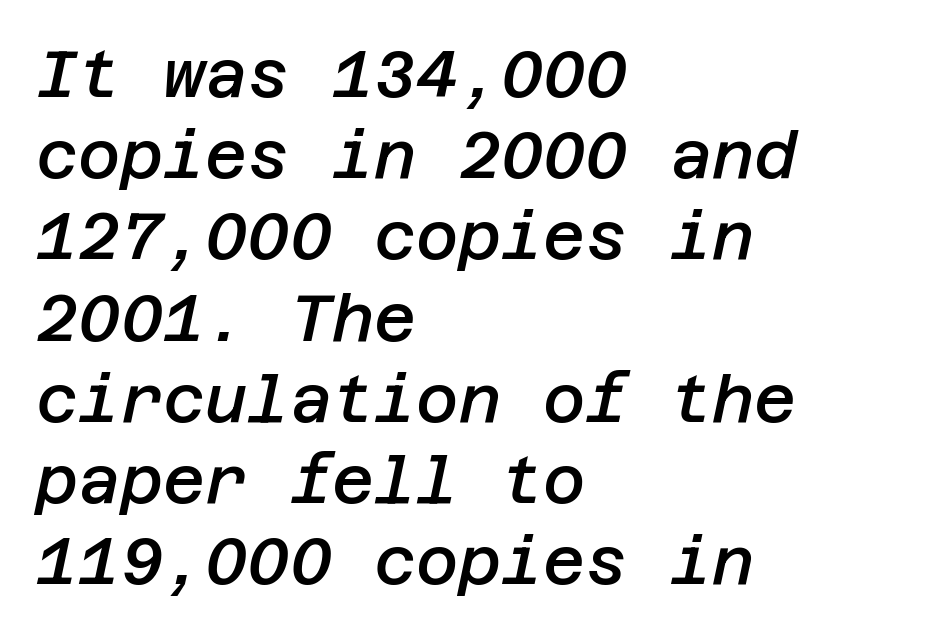
Q: Is the text bold? A: Semi-bold.
Q: Is the text italic (slanted)? A: Yes, it leans right by about 12 degrees.
Q: Is the text underlined? A: No.
Q: How is the paragraph aligned? A: Left-aligned.
Q: Is the spacing between letters normal or unusually wide? A: Normal.
Q: Is the spacing between lines tight, normal or loose? A: Normal.
Q: Width (condensed, normal, or wide)? A: Normal.
Q: Stroke contrast? A: Low.
Q: x-height? A: Large.
